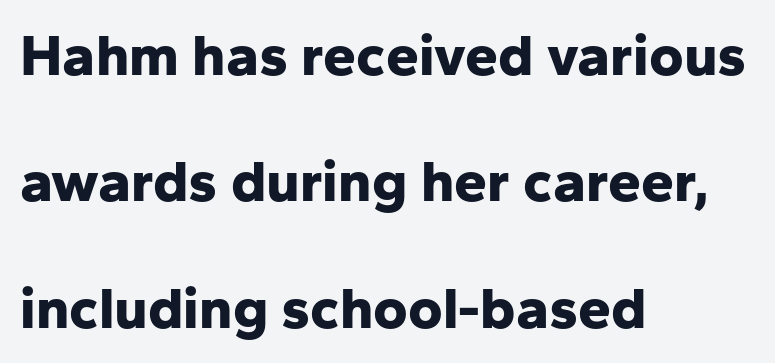
Q: Is the text bold? A: Yes.
Q: Is the text italic (slanted)? A: No, it is upright.
Q: Is the typeface a serif or a sans-serif typeface? A: Sans-serif.
Q: Is the text underlined? A: No.
Q: How is the paragraph aligned? A: Left-aligned.
Q: Is the spacing between letters normal or unusually wide? A: Normal.
Q: Is the spacing between lines tight, normal or loose? A: Loose.
Q: Width (condensed, normal, or wide)? A: Normal.
Q: Stroke contrast? A: Low.
Q: x-height? A: Medium.
Q: Monospaced? A: No.
